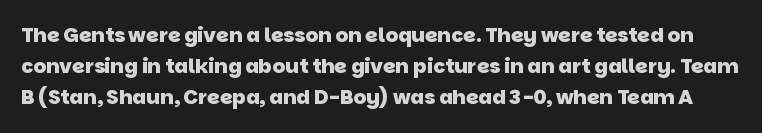
Q: Is the text bold? A: Yes.
Q: Is the text underlined? A: No.
Q: Is the spacing between letters normal or unusually wide? A: Normal.
Q: Is the spacing between lines tight, normal or loose? A: Normal.
